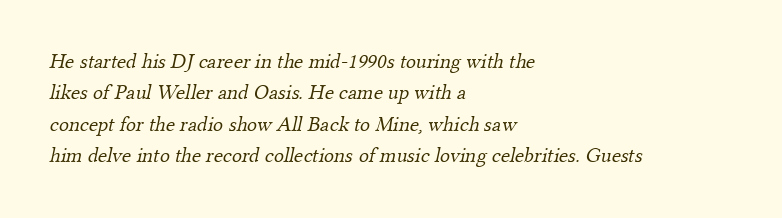
{"bold": "no", "underline": "no", "align": "left", "line_spacing": "normal", "line_spacing_ratio": 1.5, "letter_spacing": "normal", "letter_spacing_em": 0.0, "glyph_px": 21}
